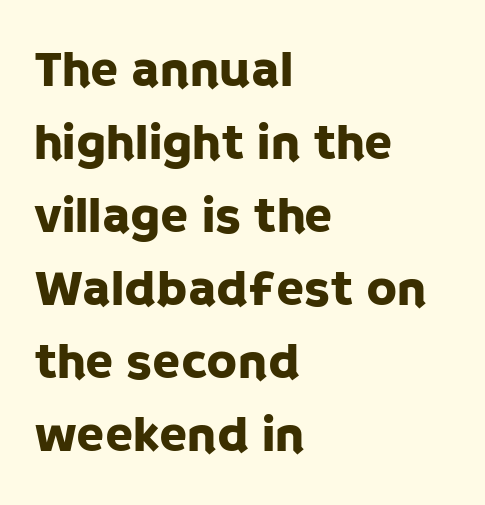
The image shows 51 px sans-serif type, upright; set left-aligned, normal line spacing (1.43x), normal letter spacing, not underlined; low stroke contrast and a large x-height.
